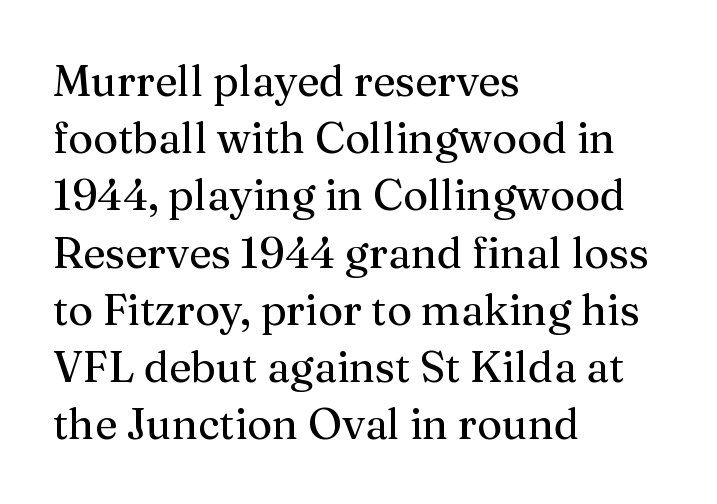
{"serif": "yes", "italic": "no", "bold": "no", "weight": "regular", "width": "normal", "stroke_contrast": "medium", "x_height": "medium", "monospaced": "no", "underline": "no", "align": "left", "line_spacing": "normal", "line_spacing_ratio": 1.33, "letter_spacing": "normal", "letter_spacing_em": 0.0, "glyph_px": 43}
